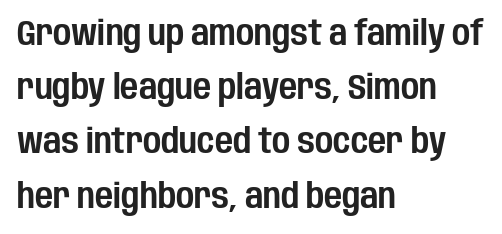
The image shows 35 px condensed sans-serif type, upright; set left-aligned, normal line spacing (1.55x), normal letter spacing, not underlined; low stroke contrast and a large x-height.
